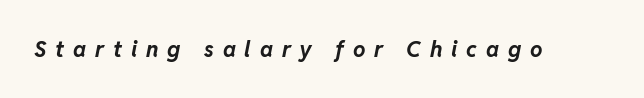
Each glyph is drawn with heavy, bold strokes. Underline: absent. The rendering inserts visible extra space after every character. You can tell it's italic because the verticals aren't actually vertical.
